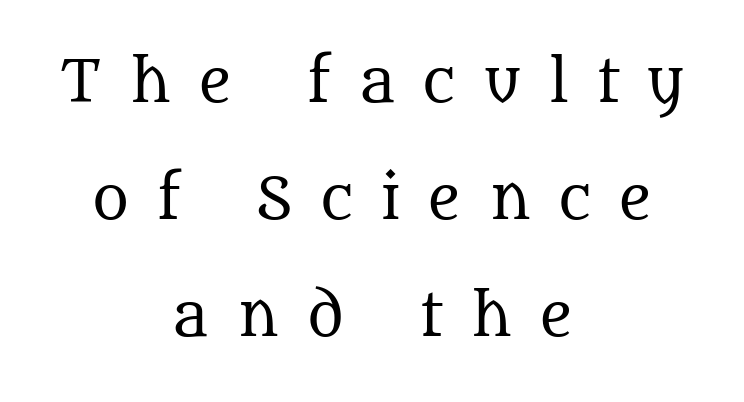
Q: Is the text bold? A: No.
Q: Is the text italic (slanted)? A: No, it is upright.
Q: Is the typeface a serif or a sans-serif typeface? A: Serif.
Q: Is the text underlined? A: No.
Q: How is the paragraph aligned? A: Centered.
Q: Is the spacing between letters normal or unusually wide? A: Unusually wide.
Q: Is the spacing between lines tight, normal or loose? A: Loose.
Q: Width (condensed, normal, or wide)? A: Normal.
Q: Stroke contrast? A: Medium.
Q: x-height? A: Large.
Q: Monospaced? A: No.
